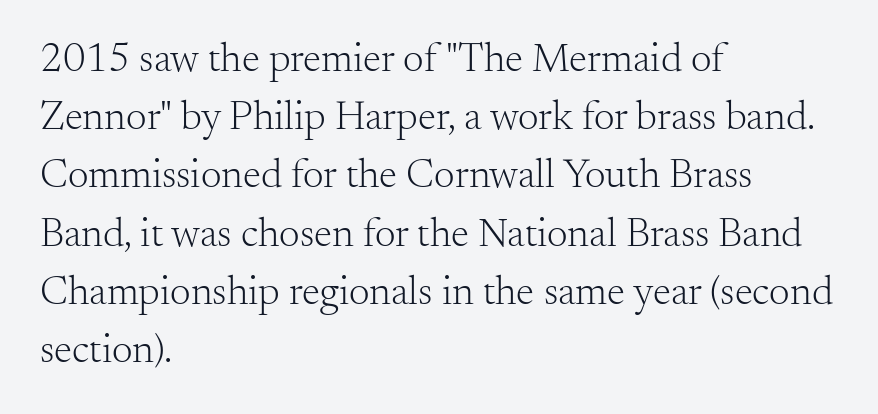
The image shows 41 px light serif type, upright; set left-aligned, normal line spacing (1.42x), normal letter spacing, not underlined; medium stroke contrast and a small x-height.
